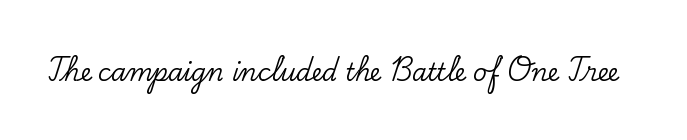
Observe the ordinary spacing: letters are neighbours, not strangers. Underline: absent.
